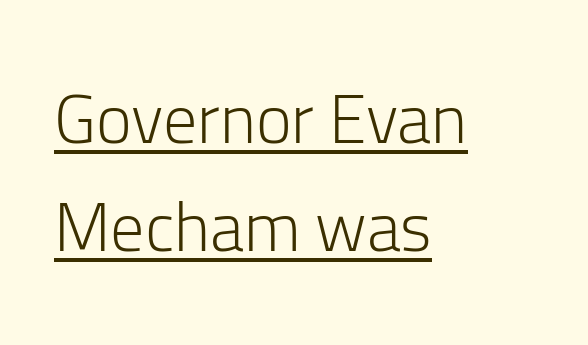
Layout note: lines flush left. A typesetter would call this zero additional tracking. Here the designer chose a conventional face with non-uniform glyph widths. This rendering features underlined lettering. The characters are drawn with everyday or finer stroke widths.
